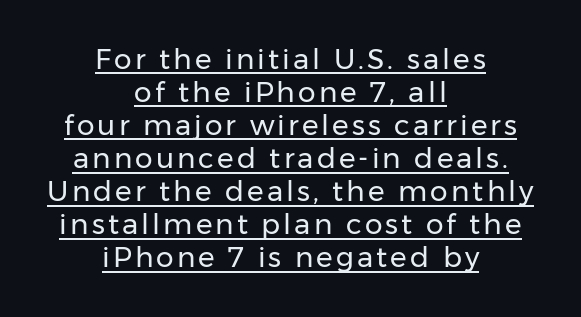
Is there an underline? Yes — a line sits under the letters. Each line is balanced around a shared central axis. The letterforms sit at book weight or below. These lines were composed using upright roman letters.
